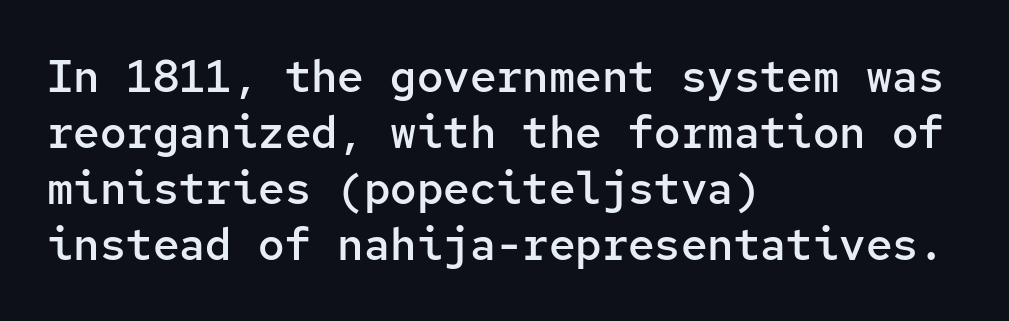
Q: Is the text bold? A: Semi-bold.
Q: Is the text italic (slanted)? A: No, it is upright.
Q: Is the typeface a serif or a sans-serif typeface? A: Sans-serif.
Q: Is the text underlined? A: No.
Q: How is the paragraph aligned? A: Left-aligned.
Q: Is the spacing between letters normal or unusually wide? A: Normal.
Q: Is the spacing between lines tight, normal or loose? A: Normal.
Q: Width (condensed, normal, or wide)? A: Normal.
Q: Stroke contrast? A: Low.
Q: x-height? A: Medium.
Q: Monospaced? A: Yes.
